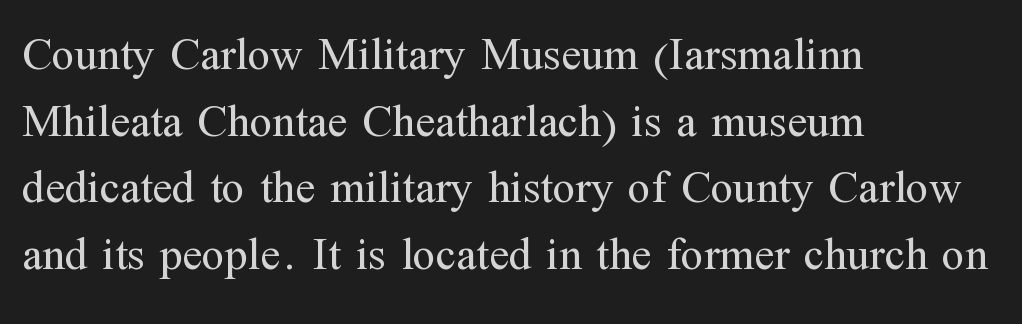
{"serif": "yes", "italic": "no", "bold": "no", "weight": "regular", "width": "normal", "stroke_contrast": "medium", "x_height": "medium", "monospaced": "no", "underline": "no", "align": "left", "line_spacing": "normal", "line_spacing_ratio": 1.45, "letter_spacing": "normal", "letter_spacing_em": 0.0, "glyph_px": 46}
